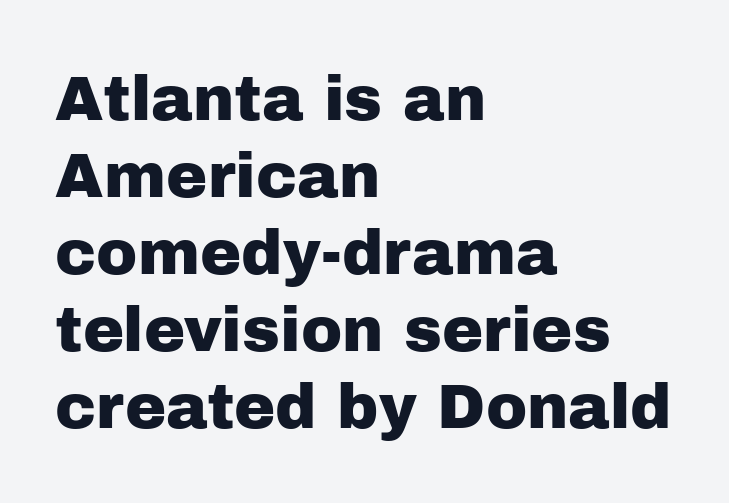
Q: Is the text italic (slanted)? A: No, it is upright.
Q: Is the typeface a serif or a sans-serif typeface? A: Sans-serif.
Q: Is the text underlined? A: No.
Q: How is the paragraph aligned? A: Left-aligned.
Q: Is the spacing between letters normal or unusually wide? A: Normal.
Q: Width (condensed, normal, or wide)? A: Normal.
Q: Stroke contrast? A: Low.
Q: x-height? A: Medium.
Q: Monospaced? A: No.
